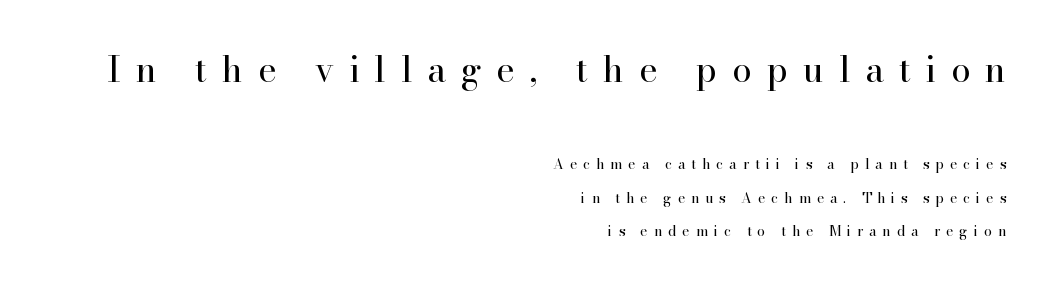
Q: Is the text bold? A: No.
Q: Is the text italic (slanted)? A: No, it is upright.
Q: Is the typeface a serif or a sans-serif typeface? A: Serif.
Q: Is the text underlined? A: No.
Q: How is the paragraph aligned? A: Right-aligned.
Q: Is the spacing between letters normal or unusually wide? A: Unusually wide.
Q: Is the spacing between lines tight, normal or loose? A: Loose.
Q: Which block of text is set in a larger size, the first (top) or the second (bottom)? A: The first (top) one.
Q: Width (condensed, normal, or wide)? A: Normal.
Q: Stroke contrast? A: High.
Q: x-height? A: Small.
Q: Monospaced? A: No.
